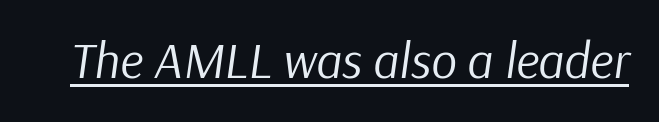
Look at the tracking — it's just the regular setting, nothing added. The font's italic variant was chosen for this text. Descenders here cross a horizontal rule under the line. The passage shown is typed in a proportional face where columns would drift. The typeface has the unassuming heft of standard copy or less.
